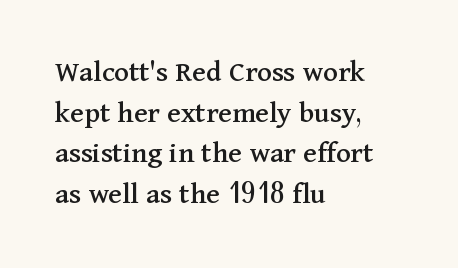
{"serif": "yes", "italic": "no", "width": "normal", "stroke_contrast": "medium", "x_height": "medium", "monospaced": "no", "underline": "no", "align": "left", "line_spacing": "normal", "line_spacing_ratio": 1.31, "letter_spacing": "normal", "letter_spacing_em": 0.0, "glyph_px": 31}
